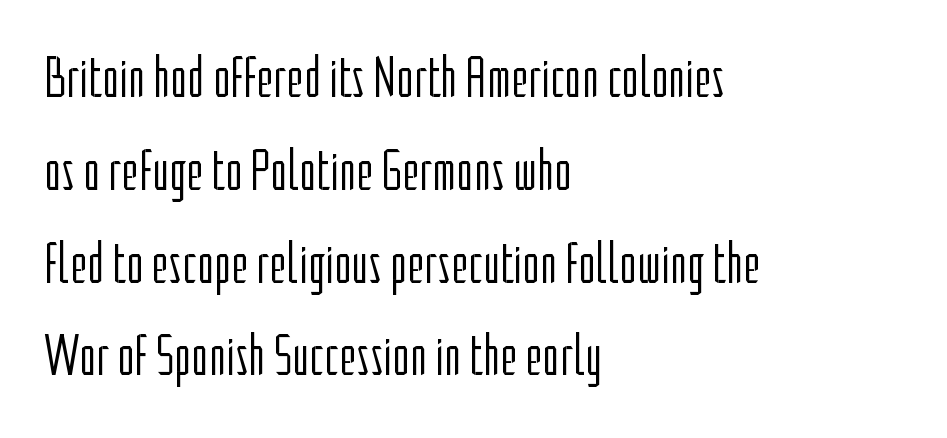
Q: Is the text bold? A: No.
Q: Is the text italic (slanted)? A: No, it is upright.
Q: Is the typeface a serif or a sans-serif typeface? A: Sans-serif.
Q: Is the text underlined? A: No.
Q: How is the paragraph aligned? A: Left-aligned.
Q: Is the spacing between letters normal or unusually wide? A: Normal.
Q: Is the spacing between lines tight, normal or loose? A: Normal.
Q: Width (condensed, normal, or wide)? A: Condensed.
Q: Stroke contrast? A: Low.
Q: x-height? A: Medium.
Q: Monospaced? A: No.
